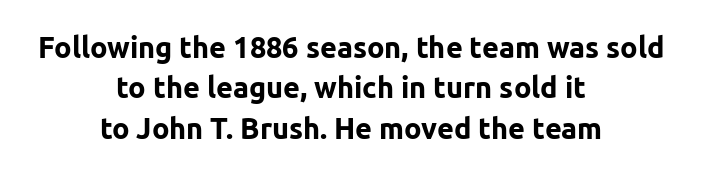
Q: Is the text bold? A: Yes.
Q: Is the text italic (slanted)? A: No, it is upright.
Q: Is the typeface a serif or a sans-serif typeface? A: Sans-serif.
Q: Is the text underlined? A: No.
Q: How is the paragraph aligned? A: Centered.
Q: Is the spacing between letters normal or unusually wide? A: Normal.
Q: Is the spacing between lines tight, normal or loose? A: Normal.
Q: Width (condensed, normal, or wide)? A: Normal.
Q: Stroke contrast? A: Low.
Q: x-height? A: Medium.
Q: Monospaced? A: No.
